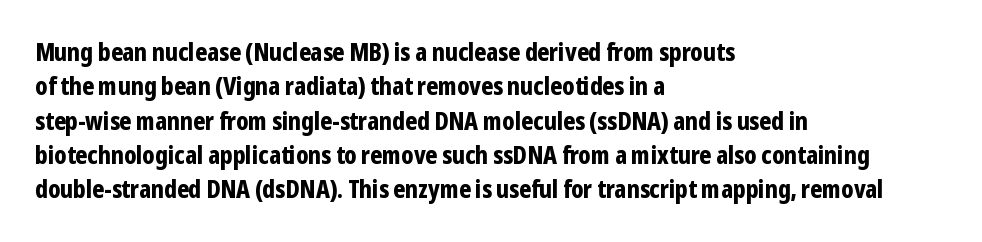
{"italic": "no", "bold": "yes", "underline": "no", "align": "left", "line_spacing": "normal", "line_spacing_ratio": 1.43, "letter_spacing": "normal", "letter_spacing_em": 0.0, "glyph_px": 24}
